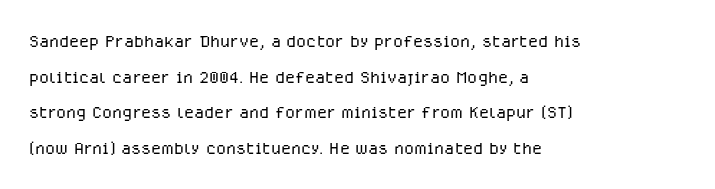
Baseline-to-baseline distance is the conventional proportion of letter height. The passage is arranged the way most books set body copy — flush left. The glyphs are unaccompanied by any horizontal stroke below them. The gaps between neighbouring characters are ordinary and unremarkable.
